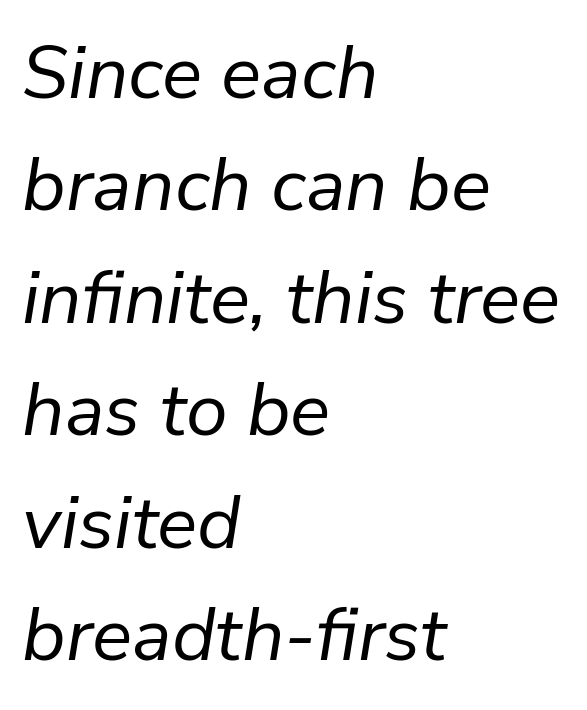
{"italic": "yes", "lean": "right", "slant_degrees": 9, "bold": "no", "weight": "regular", "width": "normal", "stroke_contrast": "low", "x_height": "medium", "monospaced": "no", "underline": "no", "align": "left", "line_spacing": "normal", "line_spacing_ratio": 1.5, "letter_spacing": "normal", "letter_spacing_em": 0.0, "glyph_px": 75}
